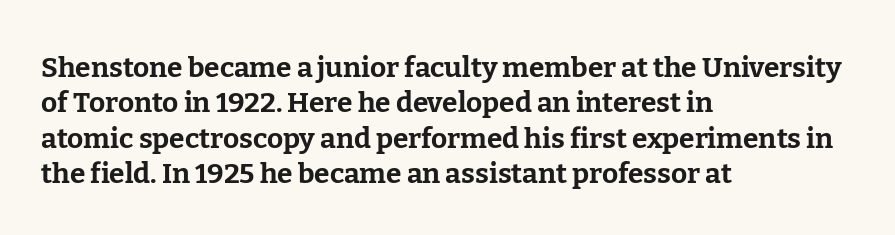
Emphasis by weight is at full strength: bold. This sample keeps an unexceptional amount of space between lines. Spacing verdict: proportional, widths tailored to each character. The space beneath each line is pristine and unruled. Stroke terminals: seriffed.
